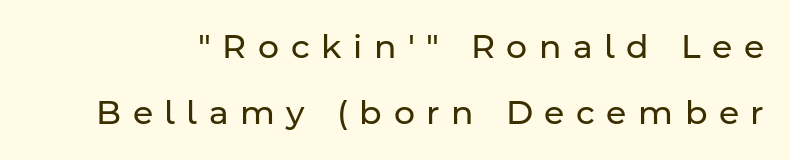
The image shows 33 px regular-weight sans-serif type, upright; set loose line spacing (2.01x), unusually wide letter spacing (+0.35 em), not underlined; low stroke contrast and a medium x-height.
